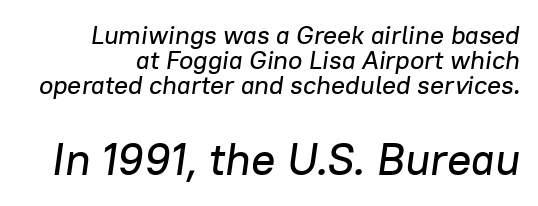
Short note: letters normally spaced. Underline: absent. Typesetter's note — lower block bumped up in size, upper block left smaller. How would I describe the line gaps? Narrow and economical. This sample has the flowing, uneven cadence of proportional lettering.
